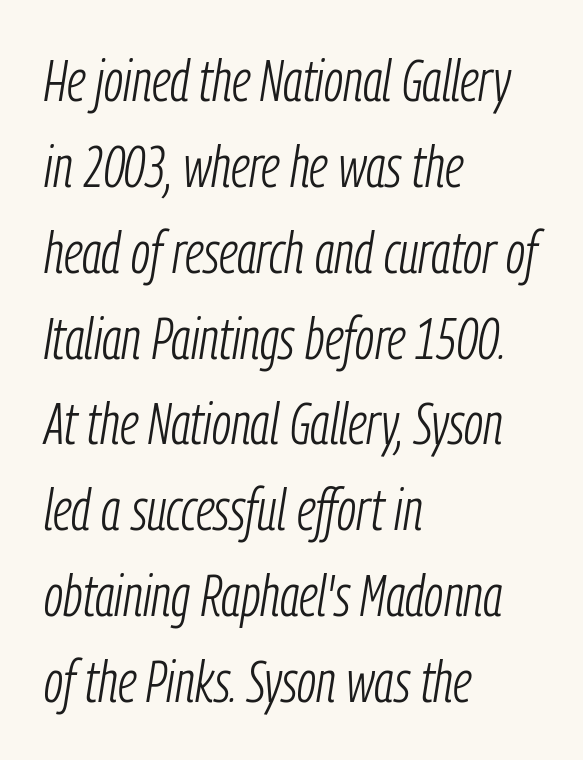
{"italic": "yes", "lean": "right", "slant_degrees": 9, "bold": "no", "weight": "light", "width": "condensed", "stroke_contrast": "low", "x_height": "medium", "monospaced": "no", "underline": "no", "align": "left", "line_spacing": "normal", "line_spacing_ratio": 1.48, "letter_spacing": "normal", "letter_spacing_em": 0.0, "glyph_px": 58}
